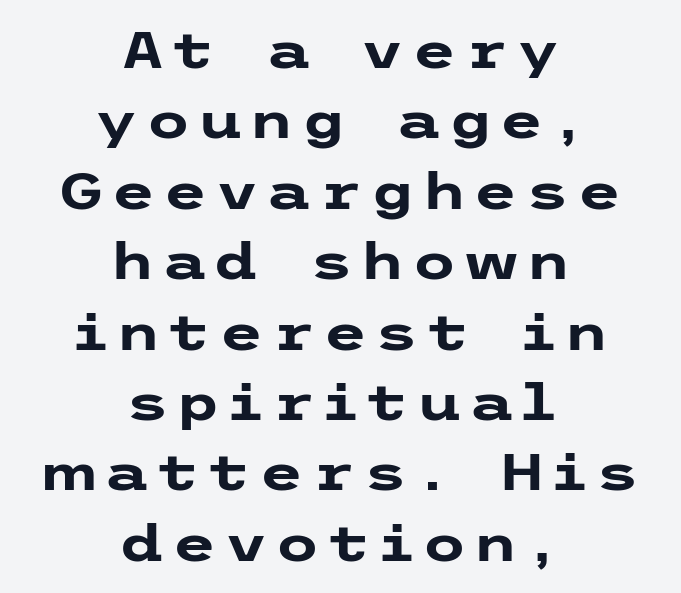
Q: Is the text bold? A: Yes.
Q: Is the text italic (slanted)? A: No, it is upright.
Q: Is the typeface a serif or a sans-serif typeface? A: Sans-serif.
Q: Is the text underlined? A: No.
Q: How is the paragraph aligned? A: Centered.
Q: Is the spacing between lines tight, normal or loose? A: Normal.
Q: Width (condensed, normal, or wide)? A: Wide.
Q: Stroke contrast? A: Low.
Q: x-height? A: Medium.
